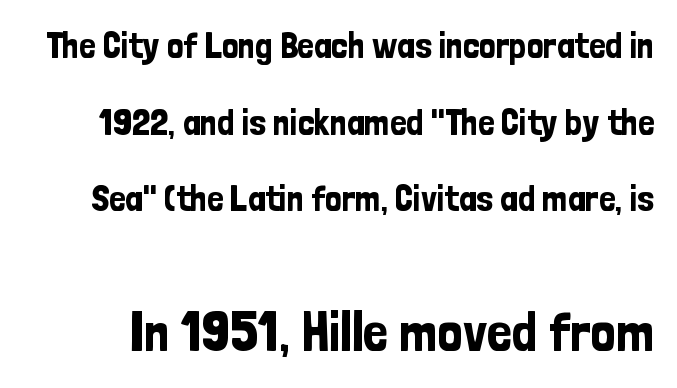
Beneath every word, the page is bare. To sum up the face: it is a sans, with no serifs. The letterforms sit shoulder to shoulder at normal distance. Vertically, the passage feels expansive, rows floating well apart. This sample has the flowing, uneven cadence of proportional lettering. The later block is typeset at a bigger size than the earlier block.
